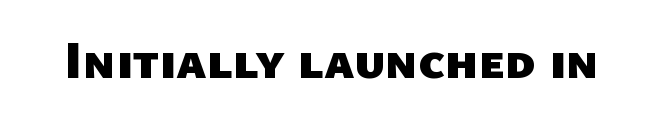
The glyphs are unaccompanied by any horizontal stroke below them. Compared with an ordinary text face, these strokes are far heavier — a full bold. Looks like regular typesetting: each glyph gets only the width it needs. The passage shown is typeset with a sans-serif family.
